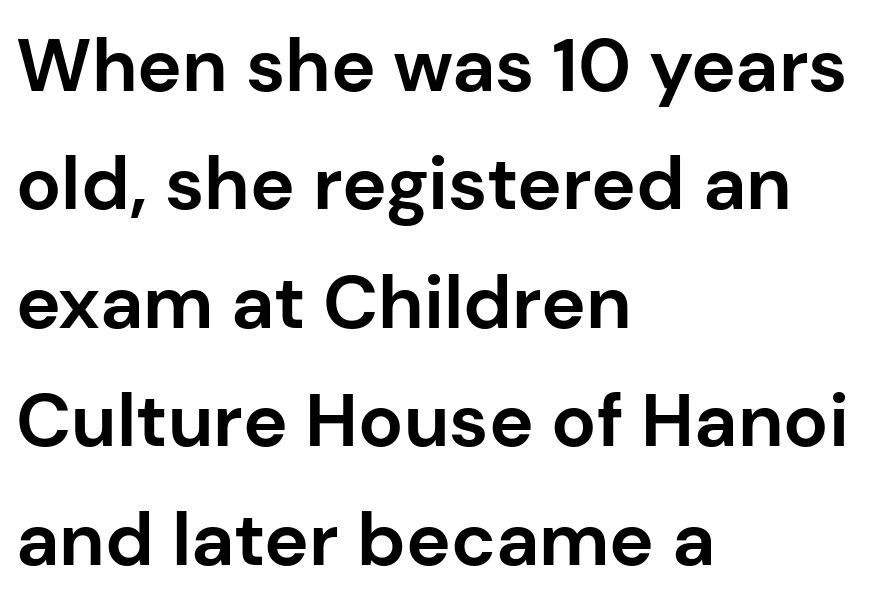
Honestly, the letter spacing is just normal — you wouldn't notice it. If you drew a ruler down the left edge, every line would touch it. A typesetter would call this proportional, since set widths differ per character. Reading down the column, the eye jumps a familiar distance to each next line.
